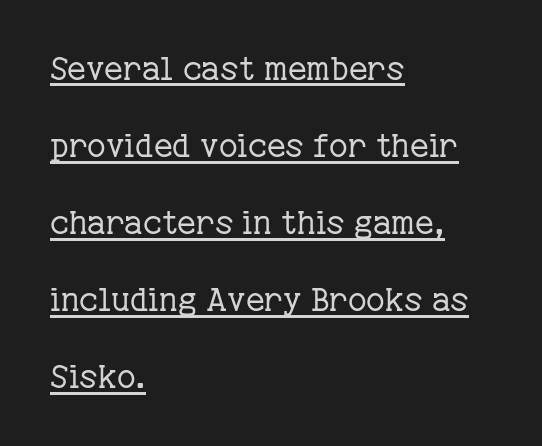
Weight: not bold — regular or lighter. Honestly, the letter spacing is just normal — you wouldn't notice it. The line-height multiplier appears high, well above default. Emphasis is given by a line drawn under the lettering. Letterform terminals end in serifs throughout the passage. The typography opts for an upright posture over an oblique one.
